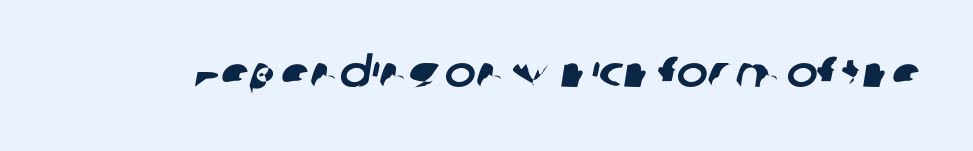
The image shows 42 px sans-serif type; set normal letter spacing, not underlined; low stroke contrast and a large x-height.
